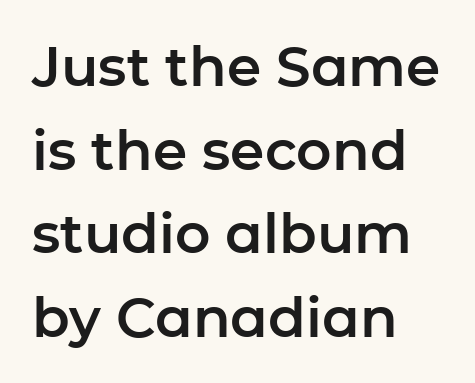
{"serif": "no", "italic": "no", "width": "normal", "stroke_contrast": "low", "x_height": "medium", "monospaced": "no", "underline": "no", "align": "left", "line_spacing": "normal", "line_spacing_ratio": 1.52, "letter_spacing": "normal", "letter_spacing_em": 0.0, "glyph_px": 55}
